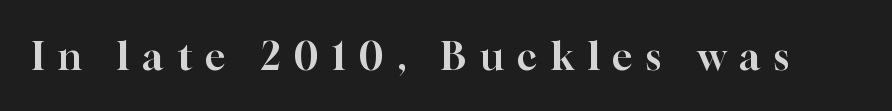
Q: Is the text italic (slanted)? A: No, it is upright.
Q: Is the typeface a serif or a sans-serif typeface? A: Serif.
Q: Is the text underlined? A: No.
Q: Is the spacing between letters normal or unusually wide? A: Unusually wide.
Q: Width (condensed, normal, or wide)? A: Normal.
Q: Stroke contrast? A: High.
Q: x-height? A: Medium.
Q: Monospaced? A: No.
